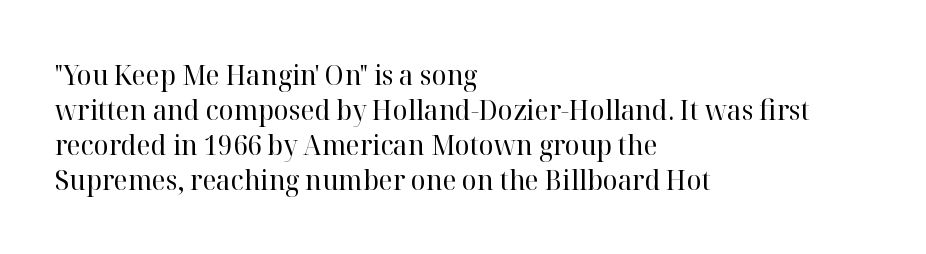
The image shows 28 px regular-weight serif type, upright; set left-aligned, normal line spacing (1.25x), normal letter spacing, not underlined; high stroke contrast and a medium x-height.
